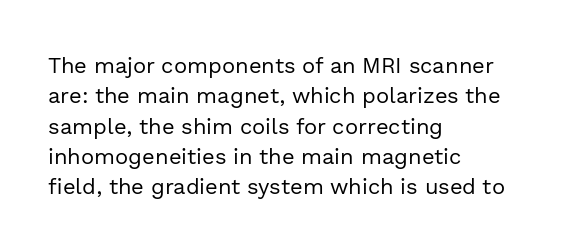
A quiet, ordinary-to-light weight characterises the typeface. The text block is weighted toward the left margin, trailing off unevenly rightward. This rendering leaves character spacing at its baseline value. Characters remain perfectly vertical along every line. The strip under each line holds only bare page.
